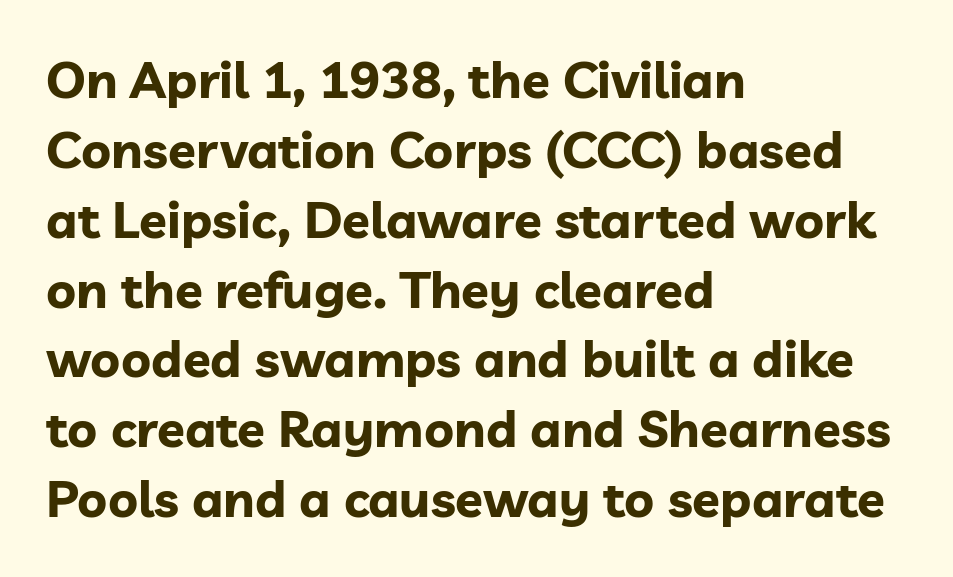
Stroke thickness is high; the sample reads as a true bold. Quick note: not italic, upright. Plain, unruled lines of type. The characters display no serif detailing; their extremities are plain. Looks like regular typesetting: each glyph gets only the width it needs. What stands out about the letter spacing? Nothing — it is the standard amount.
